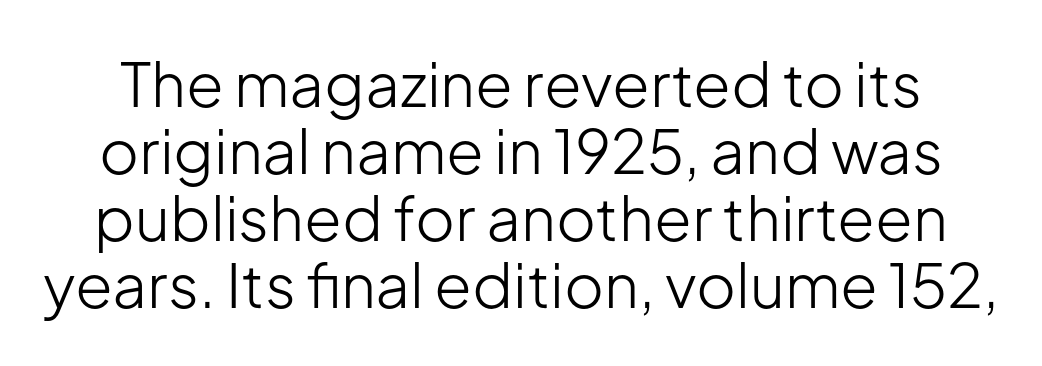
Q: Is the text bold? A: No.
Q: Is the text italic (slanted)? A: No, it is upright.
Q: Is the typeface a serif or a sans-serif typeface? A: Sans-serif.
Q: Is the text underlined? A: No.
Q: Is the spacing between letters normal or unusually wide? A: Normal.
Q: Is the spacing between lines tight, normal or loose? A: Tight.
Q: Width (condensed, normal, or wide)? A: Normal.
Q: Stroke contrast? A: Low.
Q: x-height? A: Medium.
Q: Monospaced? A: No.
